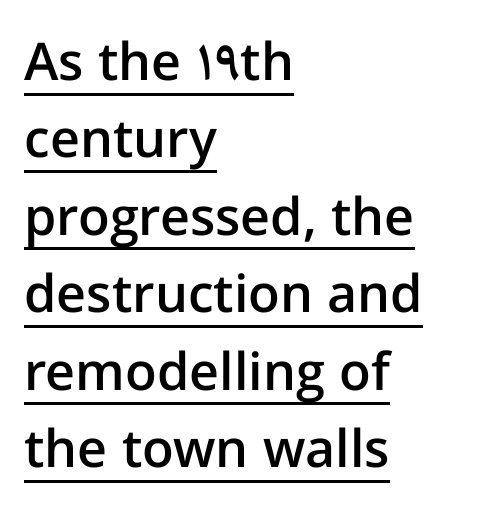
The image shows 52 px semibold sans-serif type, upright; set left-aligned, normal line spacing (1.49x), normal letter spacing, underlined; low stroke contrast and a medium x-height.
